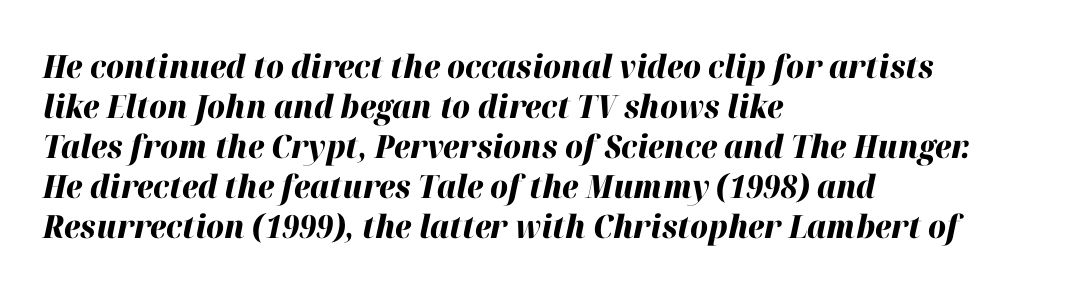
Q: Is the text bold? A: Yes.
Q: Is the text italic (slanted)? A: Yes, it leans right by about 12 degrees.
Q: Is the text underlined? A: No.
Q: How is the paragraph aligned? A: Left-aligned.
Q: Is the spacing between letters normal or unusually wide? A: Normal.
Q: Is the spacing between lines tight, normal or loose? A: Normal.
Q: Width (condensed, normal, or wide)? A: Normal.
Q: Stroke contrast? A: High.
Q: x-height? A: Medium.
Q: Monospaced? A: No.
